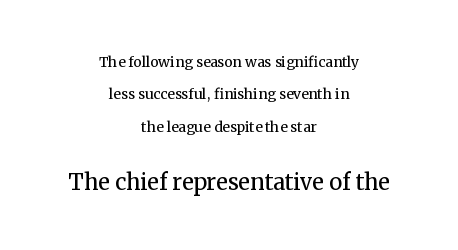
{"italic": "no", "bold": "no", "underline": "no", "align": "center", "line_spacing": "loose", "line_spacing_ratio": 2.32, "letter_spacing": "normal", "letter_spacing_em": 0.0, "larger_block": "second", "size_ratio": 1.57, "glyph_px": 22}
